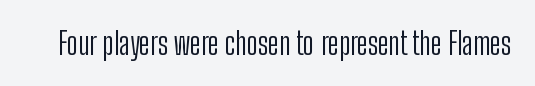
The image shows 31 px light, condensed sans-serif type, upright; set normal letter spacing, not underlined; low stroke contrast and a medium x-height.
